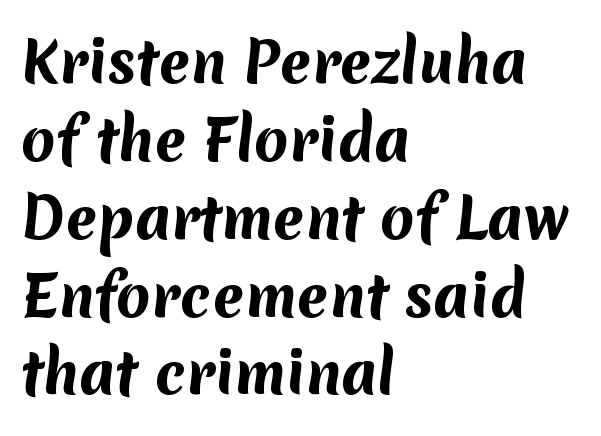
The image shows 56 px bold sans-serif type; set left-aligned, normal line spacing (1.39x), normal letter spacing, not underlined; medium stroke contrast and a medium x-height.
